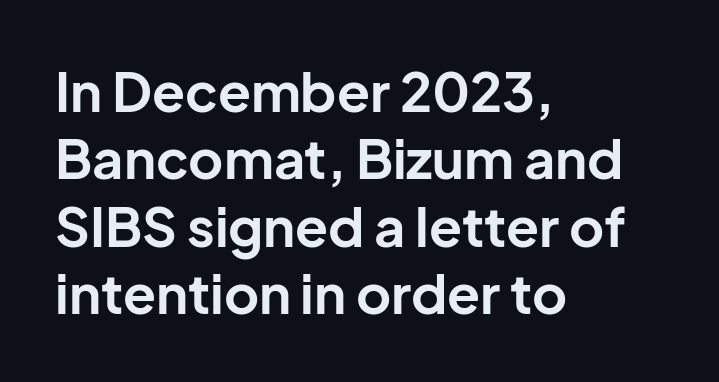
The image shows 54 px bold sans-serif type, upright; set left-aligned, normal line spacing (1.25x), normal letter spacing, not underlined; low stroke contrast and a medium x-height.
